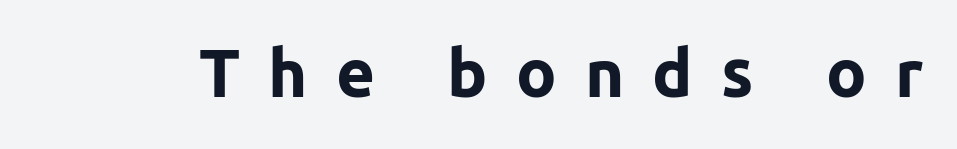
Bare-footed words on every line. Heavy, bold letterforms. Tracking here is generous; glyphs stand well apart from one another. The letters advance in unequal steps, a hallmark of proportional type.
